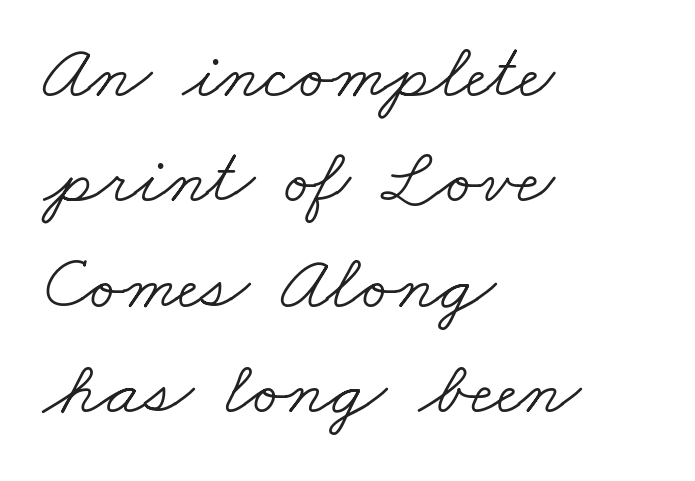
The image shows 78 px light, wide serif type; set left-aligned, normal line spacing (1.35x), normal letter spacing, not underlined; low stroke contrast and a small x-height.
